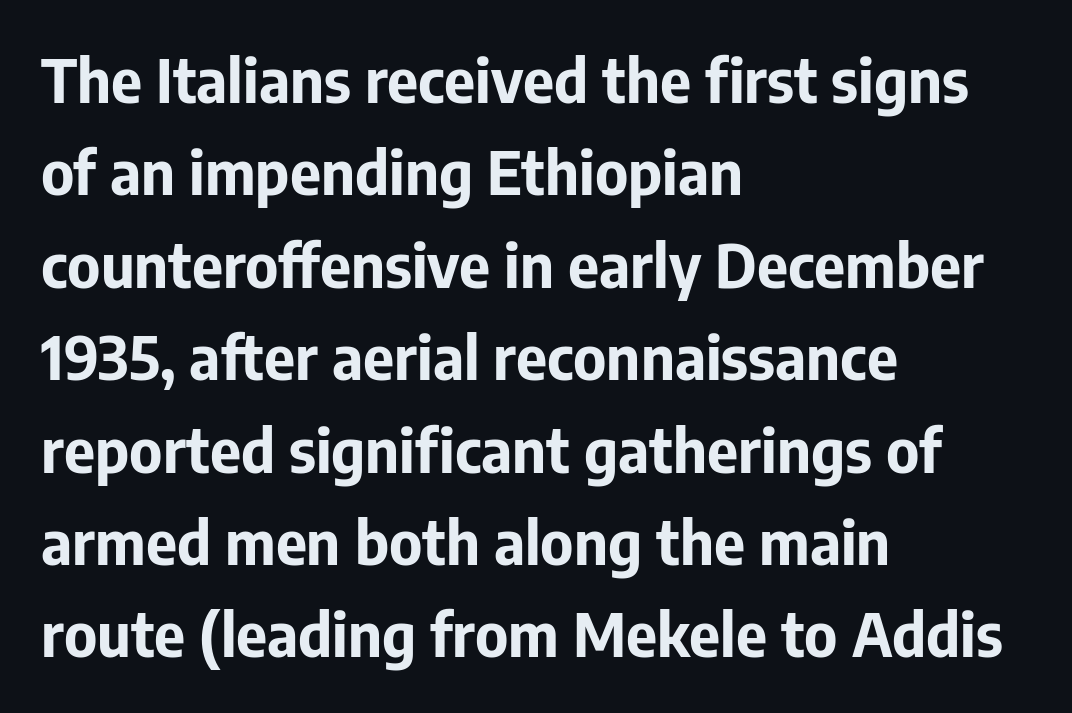
Strokes here are thick enough to call this a true bold. Decoration check: the copy has no underline. A typesetter would call this zero additional tracking. This sample is left-justified, so line endings fall wherever the words run out. Character widths vary here, with narrow letters taking less room than wide ones. Examine the stroke ends and you'll find no serifs.
